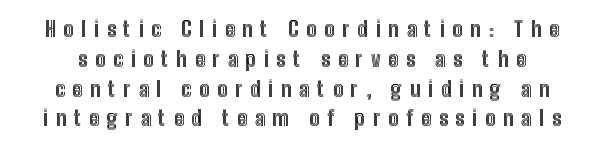
Is there any slant? The stems are plumb. What stands out about the letter spacing? Its width — letters are far apart. A typesetter would call this leading conventional body-copy spacing. Clear beneath every line of the passage.
